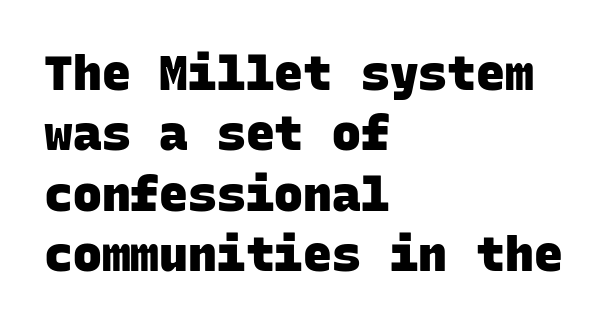
The image shows 48 px heavy sans-serif type, monospaced; set left-aligned, normal line spacing (1.26x), normal letter spacing, not underlined; low stroke contrast and a large x-height.
